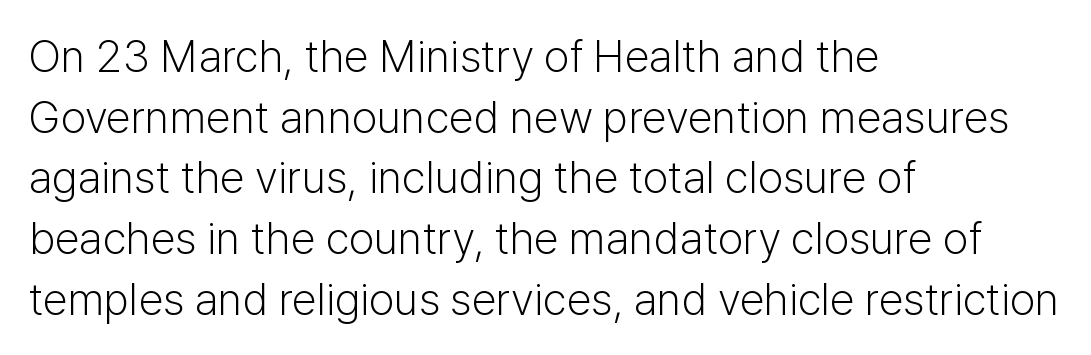
The image shows 45 px light sans-serif type, upright; set left-aligned, normal line spacing (1.35x), normal letter spacing, not underlined; low stroke contrast and a medium x-height.
